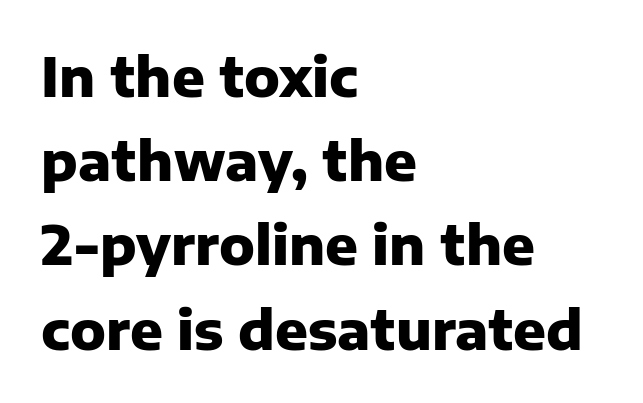
Here the designer chose a conventional face with non-uniform glyph widths. In terms of weight, the rendering is a true, heavy bold. Characters remain perfectly vertical along every line. These lines stack with their left ends in a neat column. These lines are composed in type without serifs.
